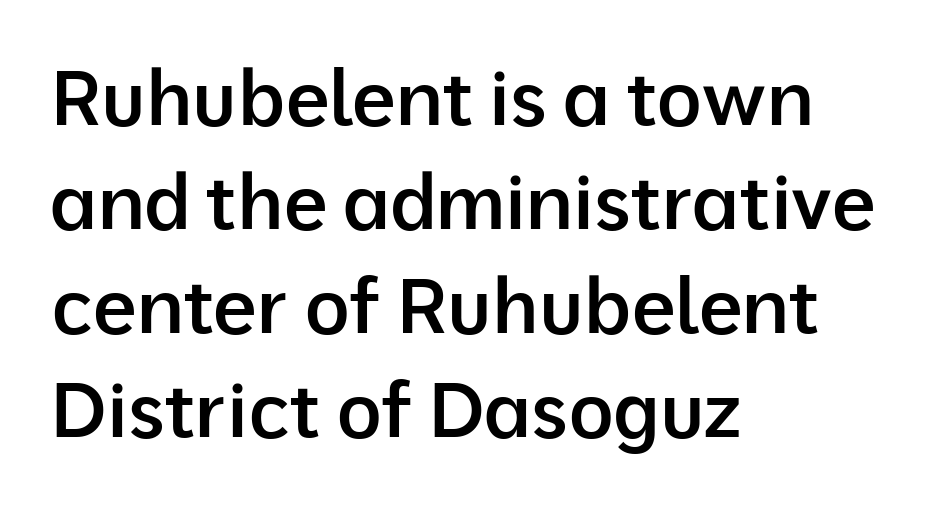
{"serif": "no", "italic": "no", "bold": "semi", "weight": "semibold", "width": "normal", "stroke_contrast": "low", "x_height": "medium", "monospaced": "no", "underline": "no", "align": "left", "line_spacing": "normal", "line_spacing_ratio": 1.35, "letter_spacing": "normal", "letter_spacing_em": 0.0, "glyph_px": 77}
